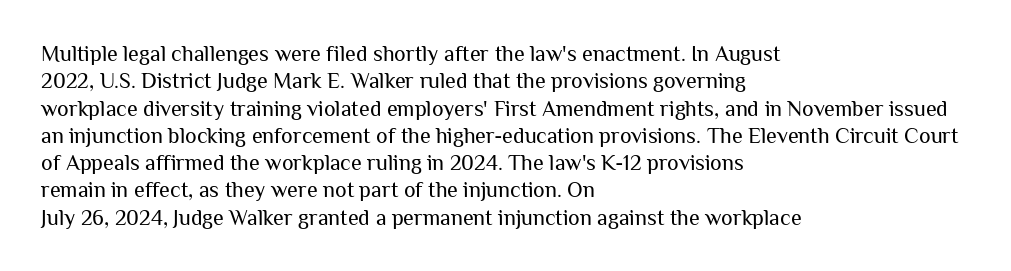
Q: Is the text bold? A: No.
Q: Is the text italic (slanted)? A: No, it is upright.
Q: Is the text underlined? A: No.
Q: How is the paragraph aligned? A: Left-aligned.
Q: Is the spacing between letters normal or unusually wide? A: Normal.
